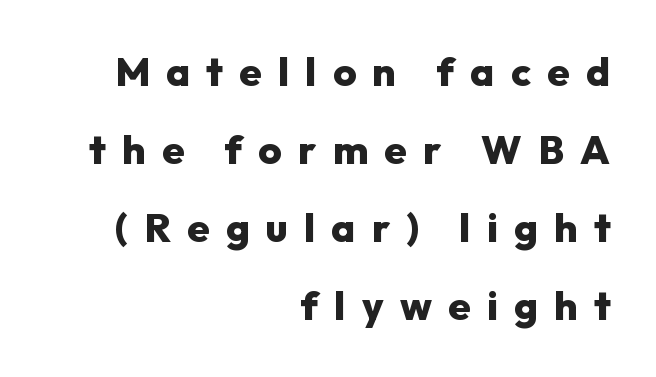
{"serif": "no", "italic": "no", "bold": "yes", "weight": "heavy", "width": "normal", "stroke_contrast": "low", "x_height": "medium", "monospaced": "no", "underline": "no", "align": "right", "line_spacing": "loose", "line_spacing_ratio": 1.95, "letter_spacing": "wide", "letter_spacing_em": 0.41, "glyph_px": 40}
